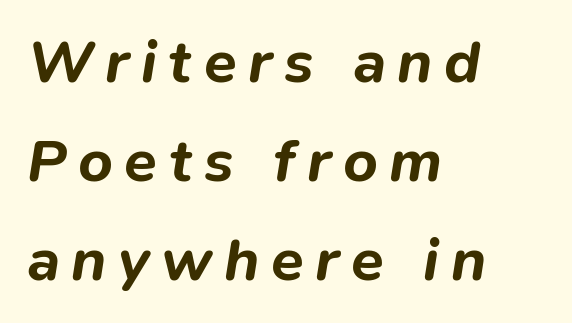
{"italic": "yes", "lean": "right", "slant_degrees": 9, "bold": "yes", "weight": "bold", "width": "normal", "stroke_contrast": "low", "x_height": "medium", "monospaced": "no", "underline": "no", "align": "left", "line_spacing": "normal", "line_spacing_ratio": 1.65, "glyph_px": 60}
